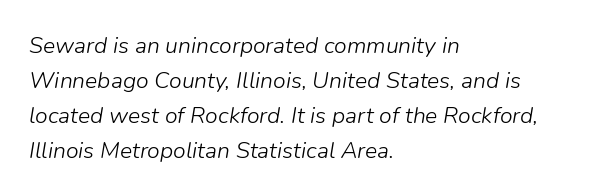
The image shows 23 px text type, italic (leaning right); set left-aligned, normal line spacing (1.52x), normal letter spacing, not underlined.
